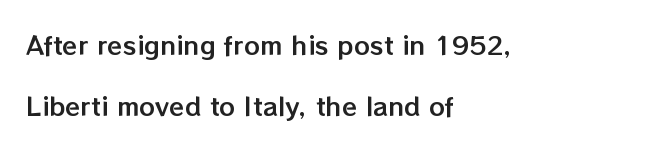
Q: Is the text italic (slanted)? A: No, it is upright.
Q: Is the text underlined? A: No.
Q: How is the paragraph aligned? A: Left-aligned.
Q: Is the spacing between letters normal or unusually wide? A: Normal.
Q: Is the spacing between lines tight, normal or loose? A: Loose.
